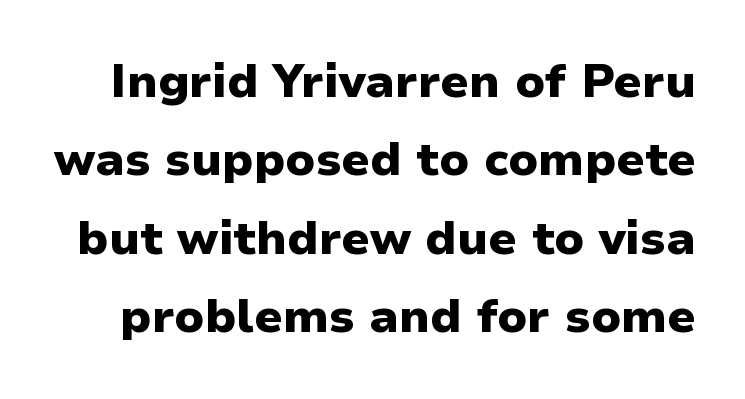
Q: Is the text bold? A: Yes.
Q: Is the text italic (slanted)? A: No, it is upright.
Q: Is the typeface a serif or a sans-serif typeface? A: Sans-serif.
Q: Is the text underlined? A: No.
Q: Is the spacing between letters normal or unusually wide? A: Normal.
Q: Is the spacing between lines tight, normal or loose? A: Normal.
Q: Width (condensed, normal, or wide)? A: Normal.
Q: Stroke contrast? A: Low.
Q: x-height? A: Medium.
Q: Monospaced? A: No.
